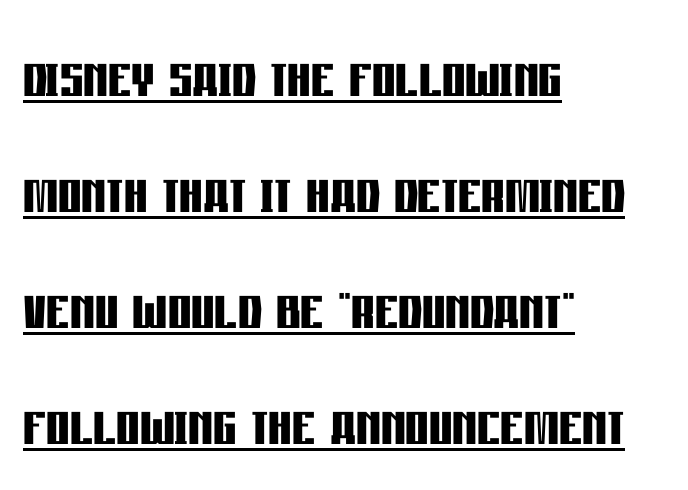
{"serif": "no", "italic": "no", "bold": "yes", "weight": "semibold", "width": "condensed", "stroke_contrast": "low", "x_height": "large", "monospaced": "no", "underline": "yes", "align": "left", "line_spacing": "normal", "line_spacing_ratio": 1.59, "letter_spacing": "normal", "letter_spacing_em": 0.0, "glyph_px": 73}
